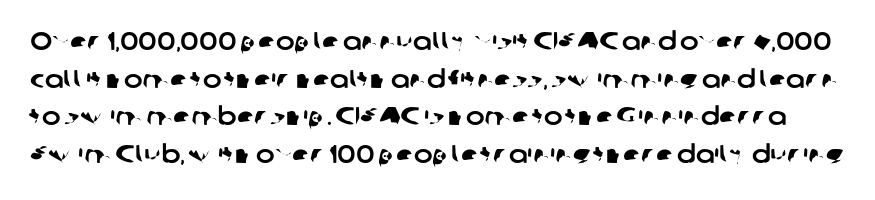
Q: Is the text underlined? A: No.
Q: Is the spacing between letters normal or unusually wide? A: Normal.
Q: Is the spacing between lines tight, normal or loose? A: Normal.
